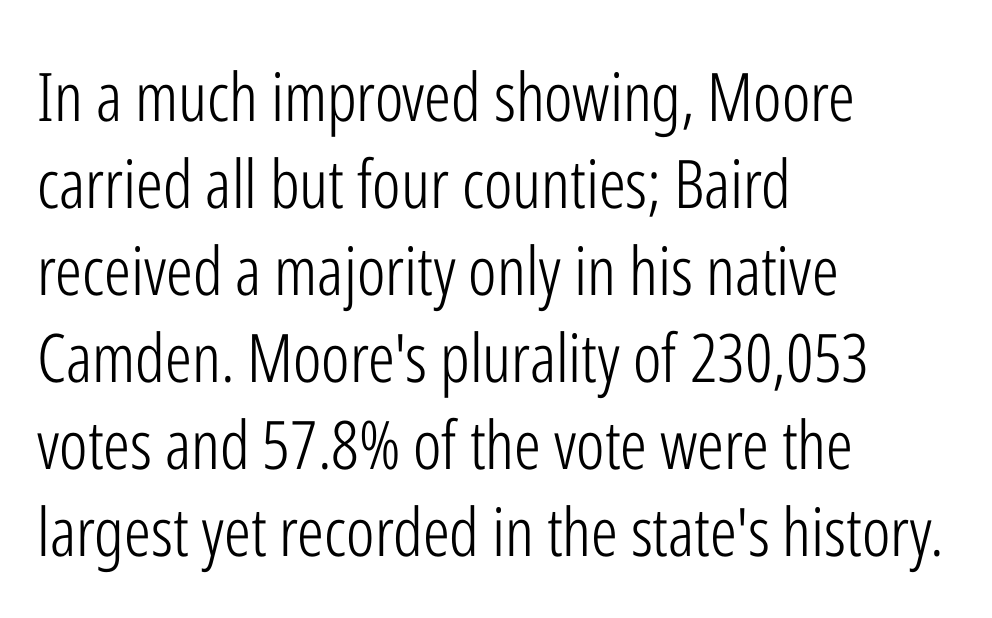
The ragged edge is on the right, which tells us the setting is flush left. Decoration check: the copy has no underline. Each word holds together tightly as a unit, with standard inter-letter gaps. If you measured baseline to baseline, you'd find a middling distance.
